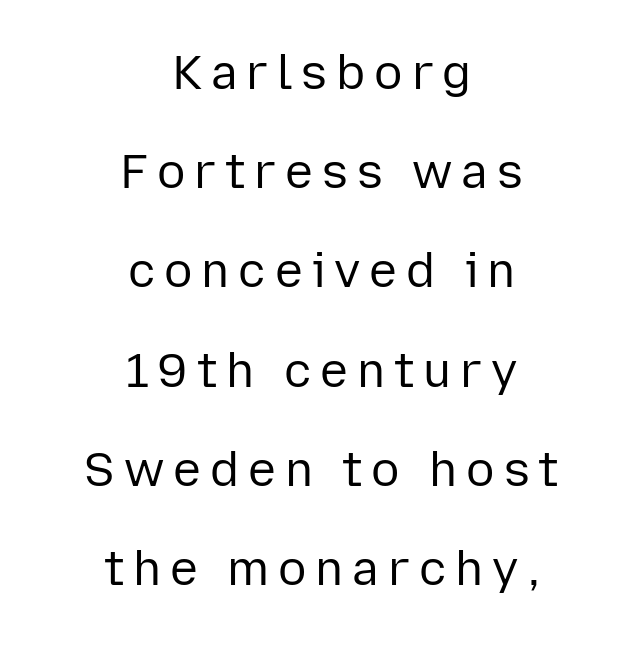
Q: Is the text bold? A: No.
Q: Is the text italic (slanted)? A: No, it is upright.
Q: Is the typeface a serif or a sans-serif typeface? A: Sans-serif.
Q: Is the text underlined? A: No.
Q: How is the paragraph aligned? A: Centered.
Q: Is the spacing between lines tight, normal or loose? A: Loose.
Q: Width (condensed, normal, or wide)? A: Normal.
Q: Stroke contrast? A: Low.
Q: x-height? A: Medium.
Q: Monospaced? A: No.
